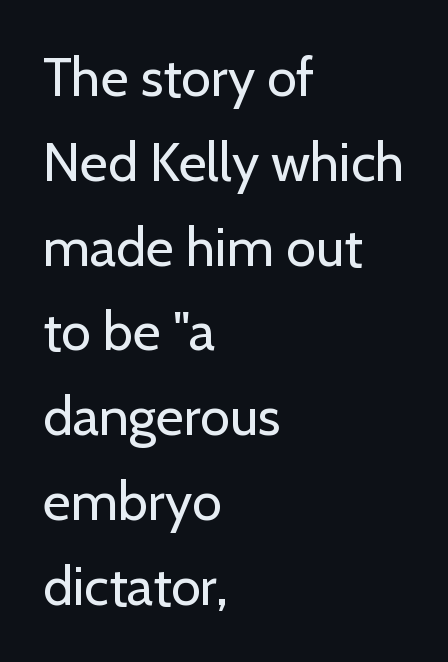
Q: Is the text bold? A: No.
Q: Is the text italic (slanted)? A: No, it is upright.
Q: Is the typeface a serif or a sans-serif typeface? A: Sans-serif.
Q: Is the text underlined? A: No.
Q: How is the paragraph aligned? A: Left-aligned.
Q: Is the spacing between letters normal or unusually wide? A: Normal.
Q: Is the spacing between lines tight, normal or loose? A: Normal.
Q: Width (condensed, normal, or wide)? A: Normal.
Q: Stroke contrast? A: Low.
Q: x-height? A: Medium.
Q: Monospaced? A: No.
